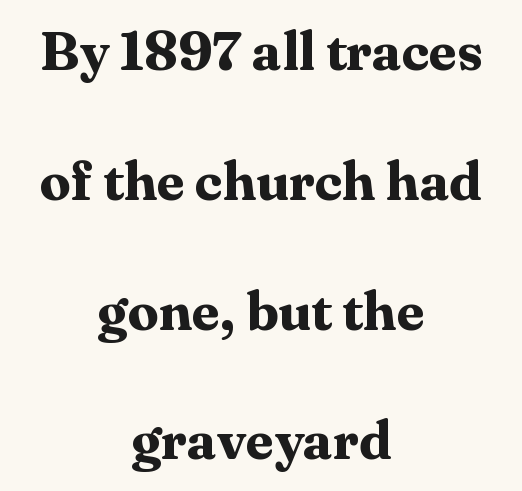
The image shows 55 px bold serif type, upright; set centered, loose line spacing (2.36x), normal letter spacing, not underlined; medium stroke contrast and a medium x-height.
